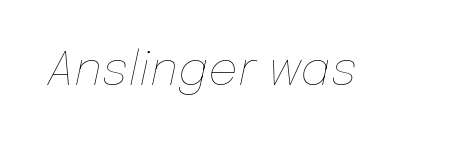
Q: Is the text bold? A: No.
Q: Is the text italic (slanted)? A: Yes, it leans right by about 12 degrees.
Q: Is the text underlined? A: No.
Q: Is the spacing between letters normal or unusually wide? A: Normal.
Q: Width (condensed, normal, or wide)? A: Normal.
Q: Stroke contrast? A: Low.
Q: x-height? A: Medium.
Q: Monospaced? A: No.
